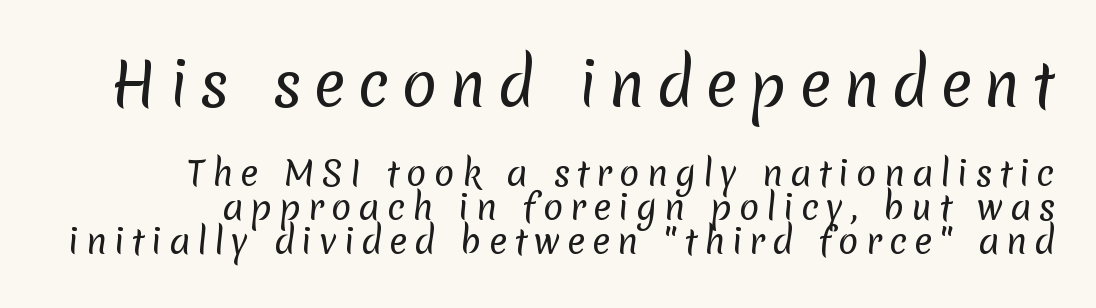
The image shows 59 px regular-weight sans-serif type; set tight line spacing (1.01x), unusually wide letter spacing (+0.2 em), not underlined; the first (top) block is 1.74x larger; low stroke contrast and a medium x-height.
